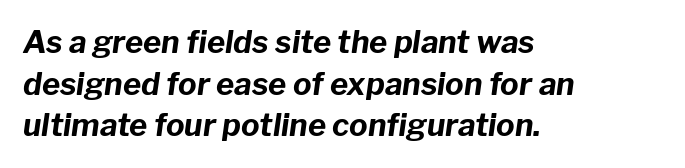
The image shows 31 px bold type, italic (leaning right); set left-aligned, normal line spacing (1.34x), normal letter spacing, not underlined; low stroke contrast and a medium x-height.
